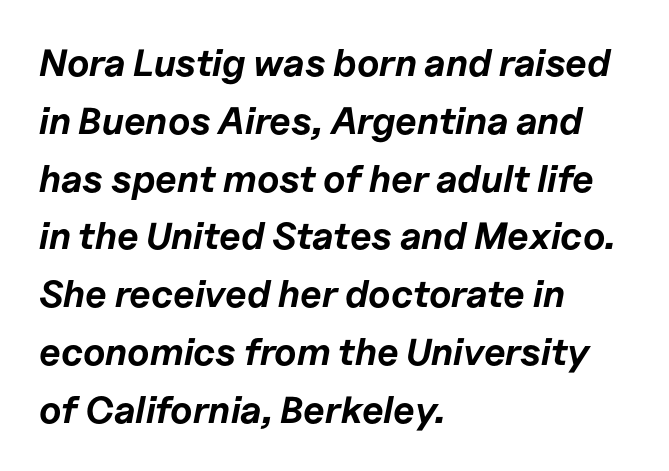
{"italic": "yes", "lean": "right", "slant_degrees": 11, "bold": "yes", "weight": "bold", "width": "normal", "stroke_contrast": "low", "x_height": "medium", "monospaced": "no", "underline": "no", "align": "left", "line_spacing": "normal", "line_spacing_ratio": 1.52, "letter_spacing": "normal", "letter_spacing_em": 0.0, "glyph_px": 38}
